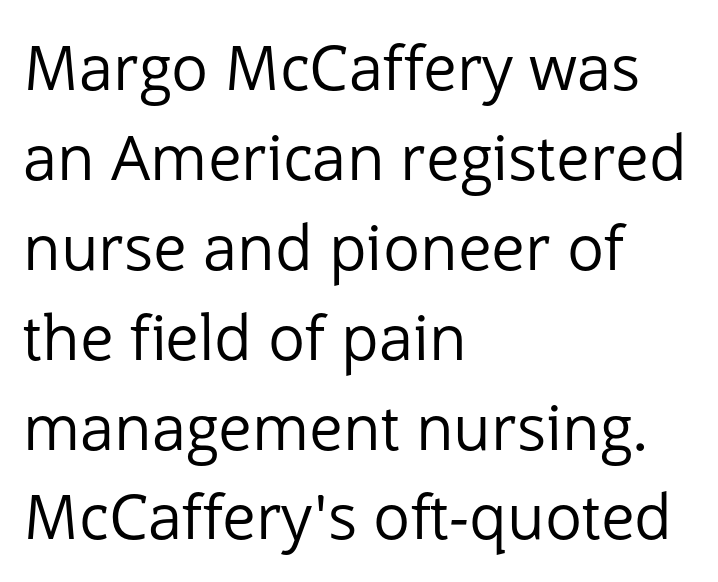
{"serif": "no", "italic": "no", "bold": "no", "weight": "regular", "width": "normal", "stroke_contrast": "low", "x_height": "medium", "monospaced": "no", "underline": "no", "align": "left", "line_spacing": "normal", "line_spacing_ratio": 1.45, "letter_spacing": "normal", "letter_spacing_em": 0.0, "glyph_px": 62}
